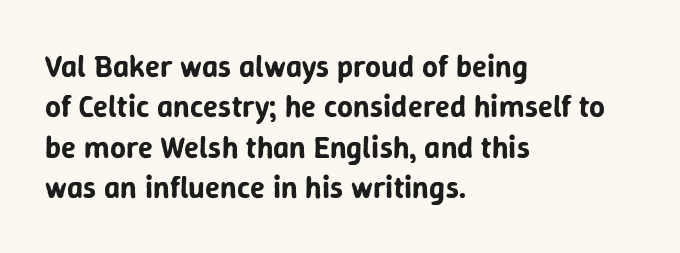
Tracking here is standard; glyphs follow each other at the usual distance. This is the regular roman posture of the typeface. The lines in this sample share a left origin and differ only in where they stop. Think of a printed novel: that variable character pitch is what you see here. The passage shown is typeset with a sans-serif family. In terms of leading, this rendering sits right in the middle.
